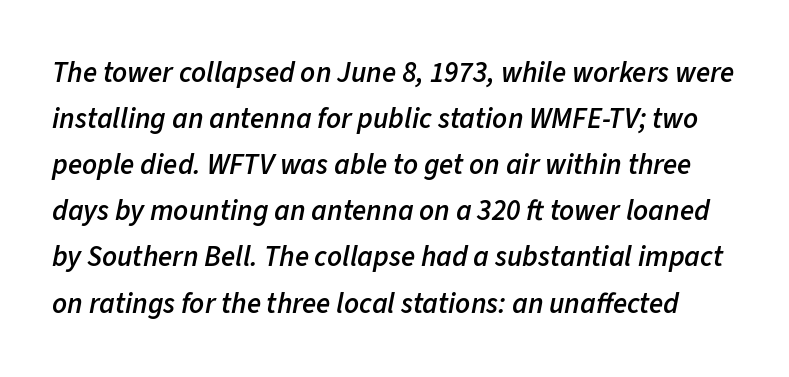
The image shows 29 px semibold type, italic (leaning right); set normal line spacing (1.59x), normal letter spacing, not underlined; low stroke contrast and a medium x-height.
